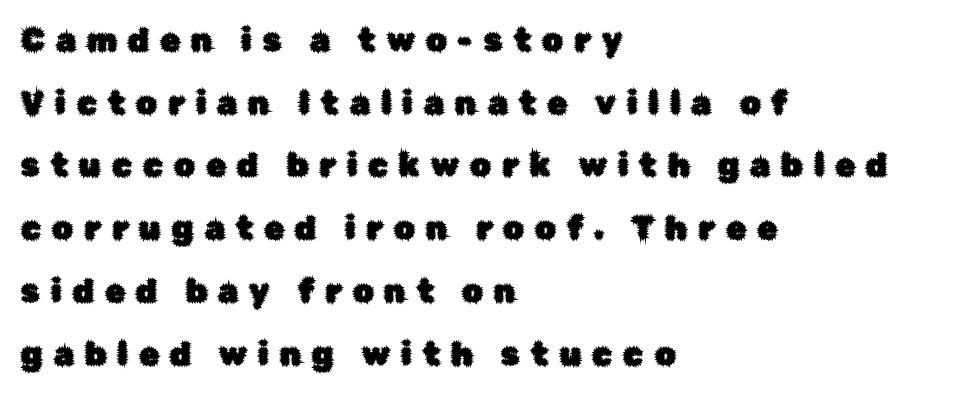
The image shows 32 px sans-serif type, upright; set left-aligned, loose line spacing (1.96x), unusually wide letter spacing (+0.35 em), not underlined; low stroke contrast and a medium x-height.
